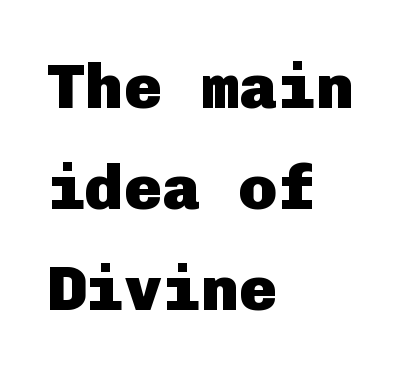
{"serif": "no", "italic": "no", "bold": "yes", "weight": "heavy", "width": "normal", "stroke_contrast": "low", "x_height": "medium", "underline": "no", "align": "left", "line_spacing": "normal", "line_spacing_ratio": 1.58, "letter_spacing": "normal", "letter_spacing_em": 0.0, "glyph_px": 64}
